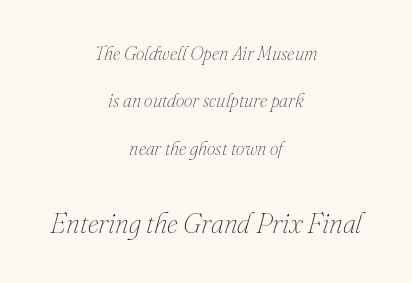
The image shows 28 px thin type, italic (leaning right); set centered, loose line spacing (2.49x), normal letter spacing, not underlined; the second (bottom) block is 1.47x larger; medium stroke contrast and a small x-height.
